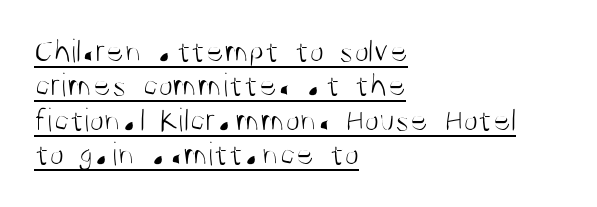
In designer terms, the underline attribute is active on this setting. The letters stand upright; this is a roman face. Here the designer chose a conventional face with non-uniform glyph widths. The weight would be labelled regular, book, light, or lighter still. Spacing between characters is what you'd get straight out of the box.
